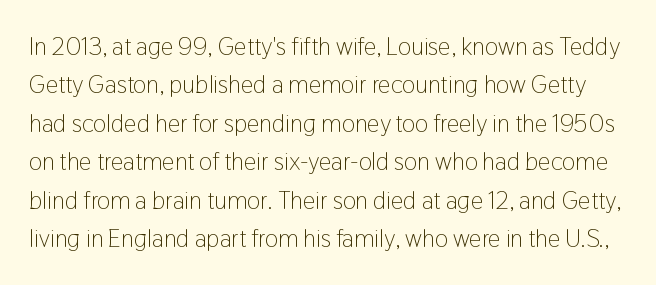
{"italic": "no", "bold": "no", "underline": "no", "line_spacing": "normal", "line_spacing_ratio": 1.54, "letter_spacing": "normal", "letter_spacing_em": 0.0, "glyph_px": 25}
